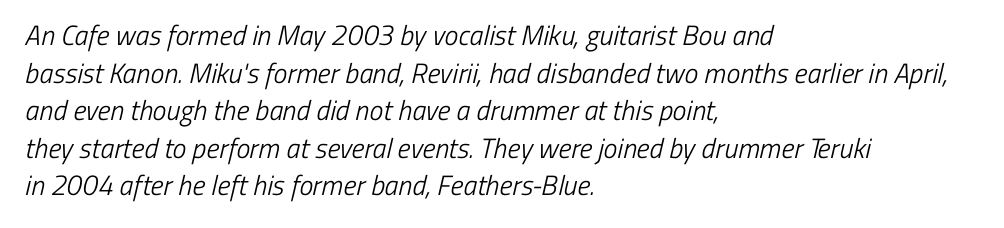
Serif or sans? Sans — the stroke terminals are bare. Proportional: the letters do not fall into vertical columns. The letters look calm and open, with moderate or lighter stems. The glyphs are unaccompanied by any horizontal stroke below them. The block of text has a typical density, with ordinary space between rows.
